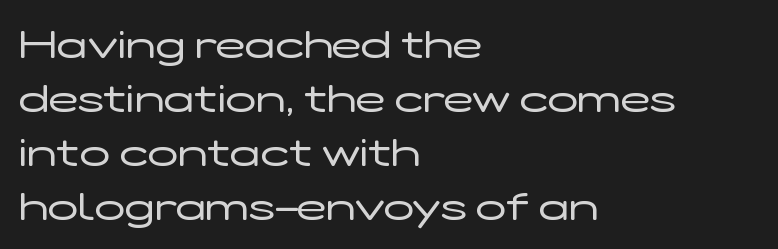
{"serif": "no", "italic": "no", "bold": "no", "weight": "regular", "width": "wide", "stroke_contrast": "low", "x_height": "medium", "monospaced": "no", "underline": "no", "align": "left", "line_spacing": "normal", "line_spacing_ratio": 1.35, "letter_spacing": "normal", "letter_spacing_em": 0.0, "glyph_px": 40}
